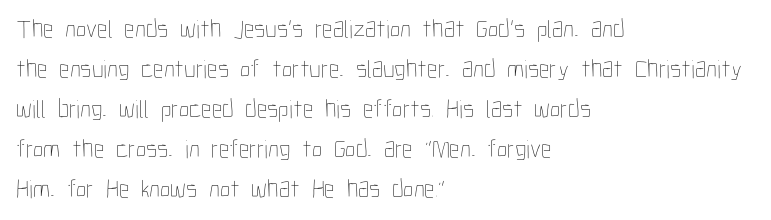
Descender tails drop into unmarked territory. Stroke mass is kept to a normal reading level or below. Default kerning and tracking; the words read as compact shapes. Teacher's note: observe the even left margin — that is flush-left alignment.
